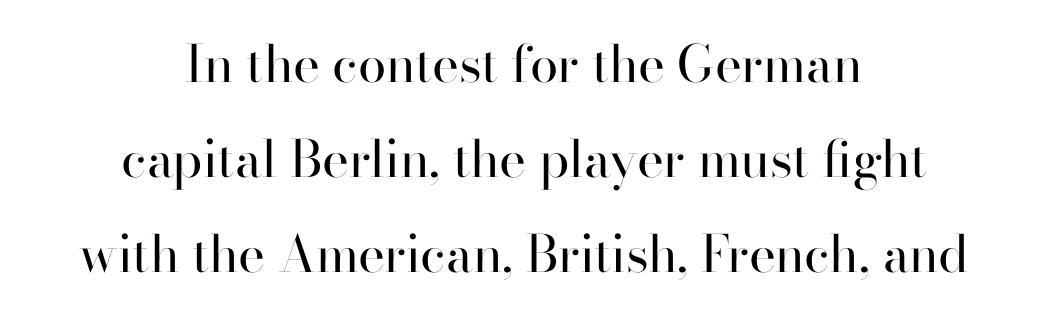
Looks like regular typesetting: each glyph gets only the width it needs. The typesetting does not lean heavy: it is not bold. Line starts and ends both wander, symmetrically. The specimen reads as upright at a glance. What stands out about the letter spacing? Nothing — it is the standard amount.
